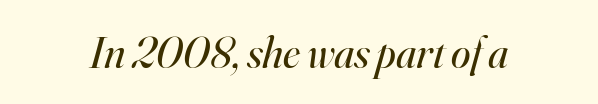
Q: Is the text bold? A: No.
Q: Is the text italic (slanted)? A: Yes, it leans right by about 16 degrees.
Q: Is the typeface a serif or a sans-serif typeface? A: Serif.
Q: Is the text underlined? A: No.
Q: Is the spacing between letters normal or unusually wide? A: Normal.
Q: Width (condensed, normal, or wide)? A: Normal.
Q: Stroke contrast? A: High.
Q: x-height? A: Small.
Q: Monospaced? A: No.
